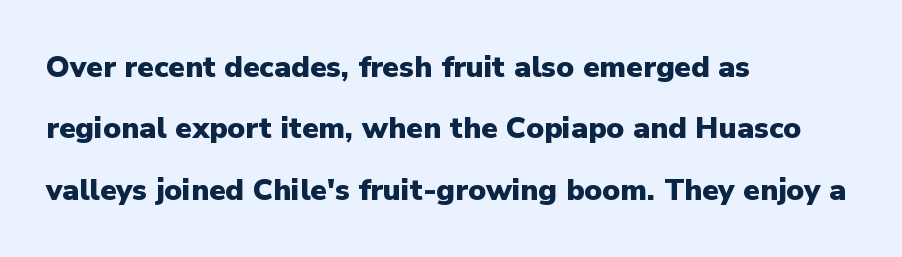
{"serif": "no", "italic": "no", "bold": "yes", "weight": "heavy", "width": "normal", "stroke_contrast": "low", "x_height": "medium", "monospaced": "no", "underline": "no", "align": "left", "line_spacing": "loose", "line_spacing_ratio": 2.05, "letter_spacing": "normal", "letter_spacing_em": 0.0, "glyph_px": 30}
